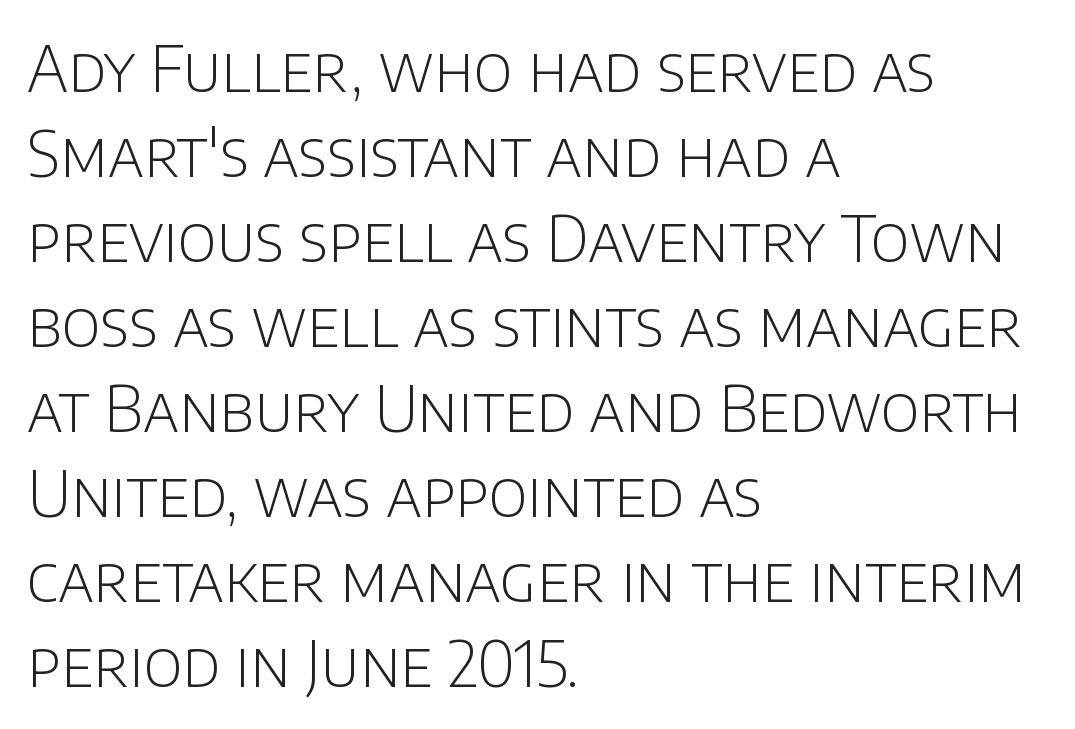
The lines are quadded left. No extra tracking has been applied to these lines. Nobody drew a line under any word here. Posture: vertical. Think standard paragraph weight, or any step lighter than that.
